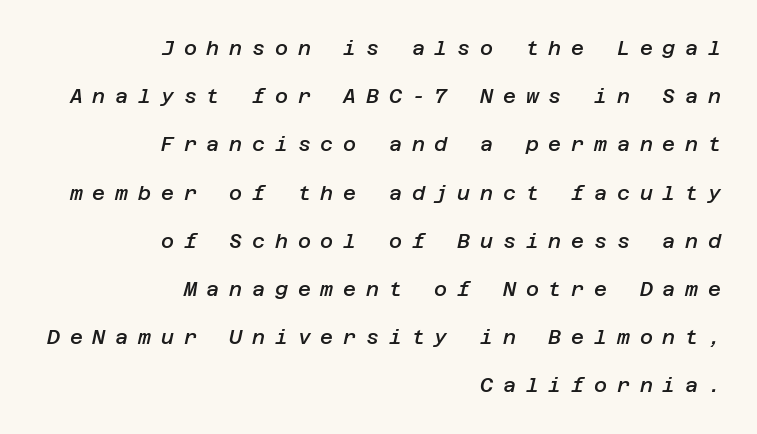
{"italic": "yes", "lean": "right", "slant_degrees": 12, "bold": "semi", "underline": "no", "align": "right", "line_spacing": "loose", "line_spacing_ratio": 2.41, "letter_spacing": "wide", "letter_spacing_em": 0.49, "glyph_px": 20}
